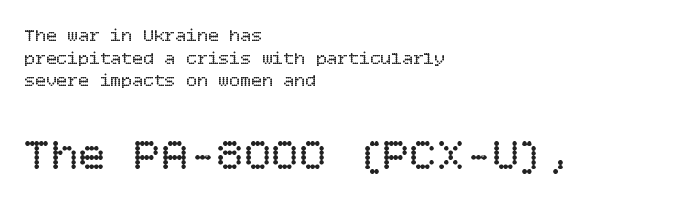
The image shows 46 px regular-weight type, upright; set left-aligned, normal line spacing (1.26x), normal letter spacing, not underlined; the second (bottom) block is 2.56x larger; low stroke contrast and a large x-height.
